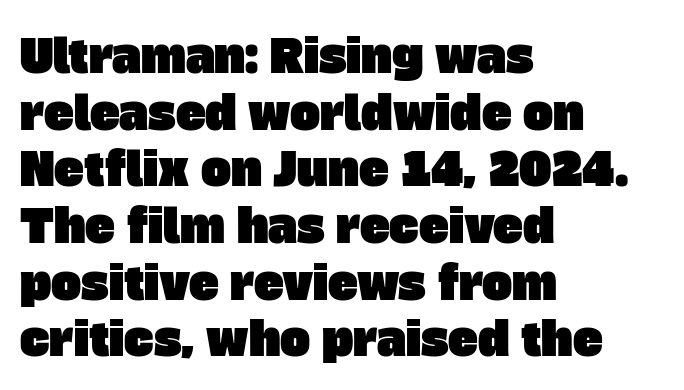
{"serif": "no", "width": "normal", "stroke_contrast": "low", "x_height": "large", "monospaced": "no", "underline": "no", "align": "left", "line_spacing": "normal", "line_spacing_ratio": 1.26, "letter_spacing": "normal", "letter_spacing_em": 0.0, "glyph_px": 45}
